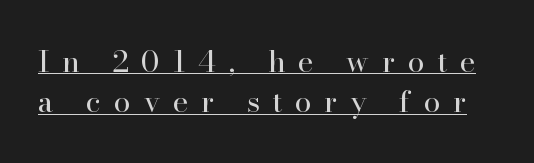
The passage shown stacks its lines at a standard gap. The type family on display is of the serif kind. Spacing between characters has been opened up far beyond the box default. Looks like someone drew a line under every word here. Summary of weight: not heavy and not bold.
